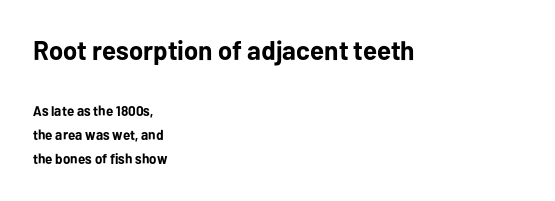
{"italic": "no", "bold": "yes", "underline": "no", "align": "left", "line_spacing_ratio": 1.74, "letter_spacing": "normal", "letter_spacing_em": 0.0, "larger_block": "first", "size_ratio": 1.93, "glyph_px": 27}
